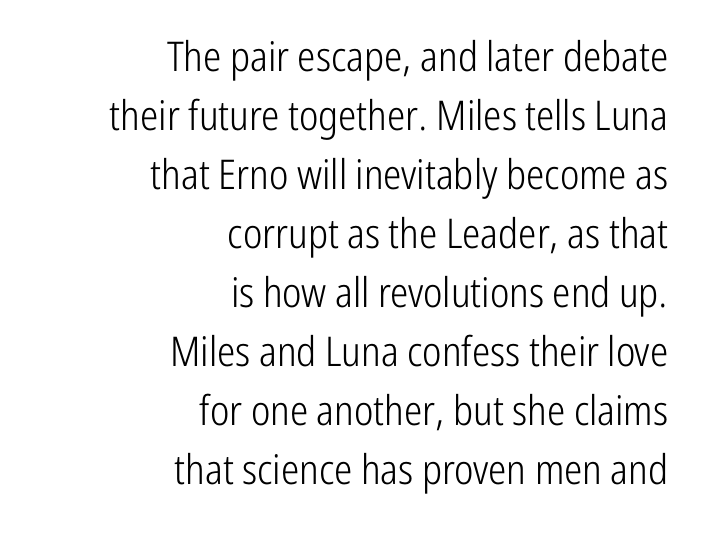
The image shows 41 px light, condensed sans-serif type, upright; set right-aligned, normal line spacing (1.44x), normal letter spacing, not underlined; low stroke contrast and a medium x-height.
